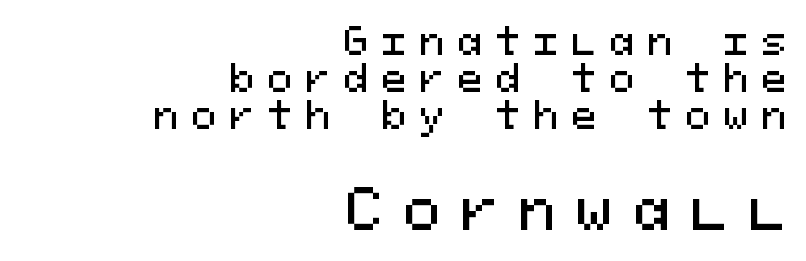
Q: Is the text italic (slanted)? A: No, it is upright.
Q: Is the typeface a serif or a sans-serif typeface? A: Sans-serif.
Q: Is the text underlined? A: No.
Q: How is the paragraph aligned? A: Right-aligned.
Q: Is the spacing between letters normal or unusually wide? A: Unusually wide.
Q: Is the spacing between lines tight, normal or loose? A: Tight.
Q: Which block of text is set in a larger size, the first (top) or the second (bottom)? A: The second (bottom) one.
Q: Width (condensed, normal, or wide)? A: Normal.
Q: Stroke contrast? A: Medium.
Q: x-height? A: Medium.
Q: Monospaced? A: Yes.
